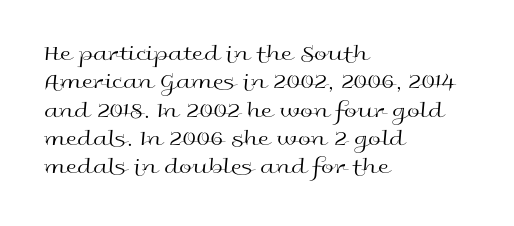
The image shows 23 px text type, upright; set left-aligned, line spacing 1.23x, normal letter spacing, not underlined.
